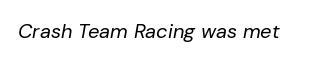
The image shows 20 px text type, italic (leaning right); set normal letter spacing, not underlined.
